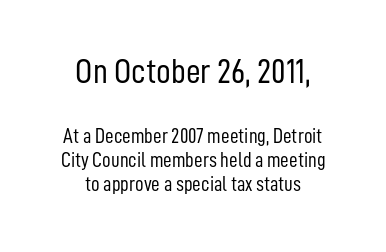
{"serif": "no", "italic": "no", "bold": "no", "weight": "light", "width": "condensed", "stroke_contrast": "low", "x_height": "medium", "monospaced": "no", "underline": "no", "line_spacing_ratio": 1.16, "letter_spacing": "normal", "letter_spacing_em": 0.0, "larger_block": "first", "size_ratio": 1.71, "glyph_px": 36}
